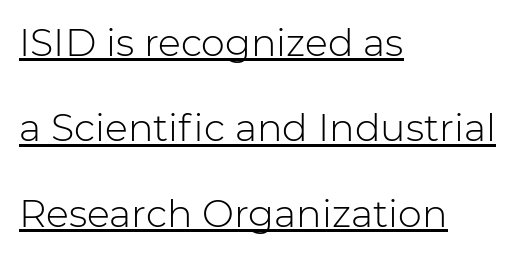
Typeset ragged right — the left edge is the straight one. These lines are rendered in a variable-pitch font. The lines are spread far apart with generous leading. Caption: face not bold, strokes unweighted. Regarding serifs, this sample does without them.
